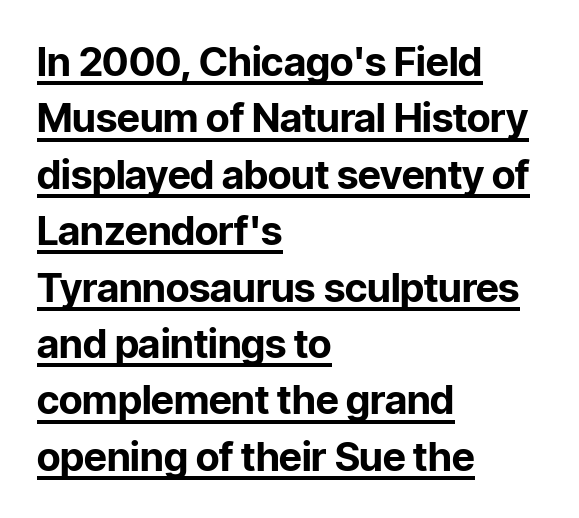
Q: Is the text bold? A: Yes.
Q: Is the text italic (slanted)? A: No, it is upright.
Q: Is the typeface a serif or a sans-serif typeface? A: Sans-serif.
Q: Is the text underlined? A: Yes.
Q: How is the paragraph aligned? A: Left-aligned.
Q: Is the spacing between letters normal or unusually wide? A: Normal.
Q: Is the spacing between lines tight, normal or loose? A: Normal.
Q: Width (condensed, normal, or wide)? A: Normal.
Q: Stroke contrast? A: Low.
Q: x-height? A: Medium.
Q: Monospaced? A: No.
